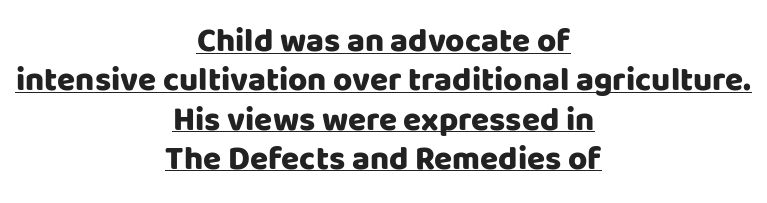
{"serif": "no", "italic": "no", "bold": "yes", "weight": "heavy", "width": "normal", "stroke_contrast": "low", "x_height": "large", "monospaced": "no", "underline": "yes", "align": "center", "line_spacing_ratio": 1.19, "letter_spacing": "normal", "letter_spacing_em": 0.0, "glyph_px": 33}
